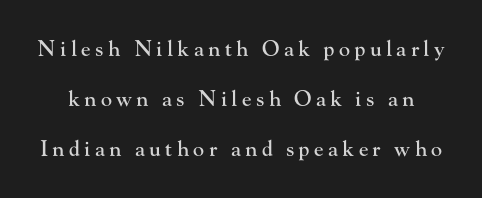
The glyphs are unaccompanied by any horizontal stroke below them. Students, note that the glyphs here are deliberately spaced far apart. The rendering uses a large line-height, opening up the rows. Posture: straight, roman, zero tilt.
